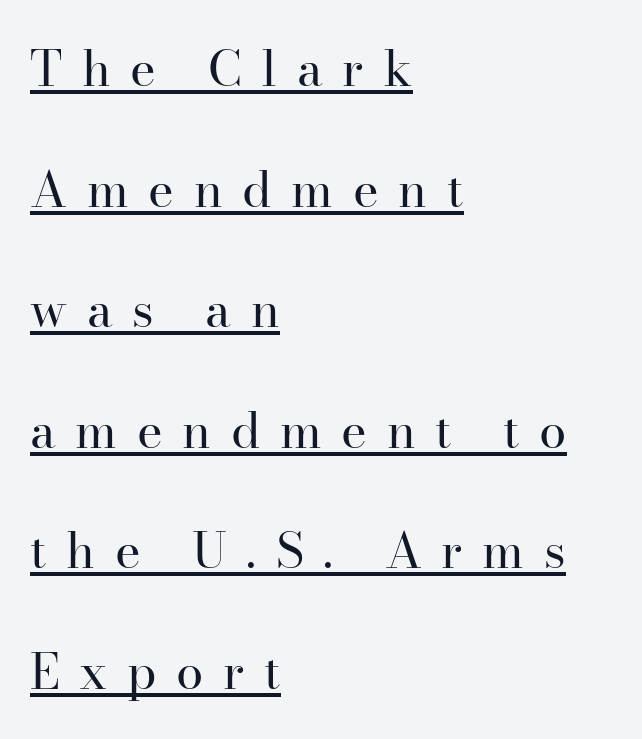
Q: Is the text bold? A: No.
Q: Is the text italic (slanted)? A: No, it is upright.
Q: Is the typeface a serif or a sans-serif typeface? A: Serif.
Q: Is the text underlined? A: Yes.
Q: How is the paragraph aligned? A: Left-aligned.
Q: Is the spacing between letters normal or unusually wide? A: Unusually wide.
Q: Is the spacing between lines tight, normal or loose? A: Loose.
Q: Width (condensed, normal, or wide)? A: Normal.
Q: Stroke contrast? A: High.
Q: x-height? A: Small.
Q: Monospaced? A: No.
